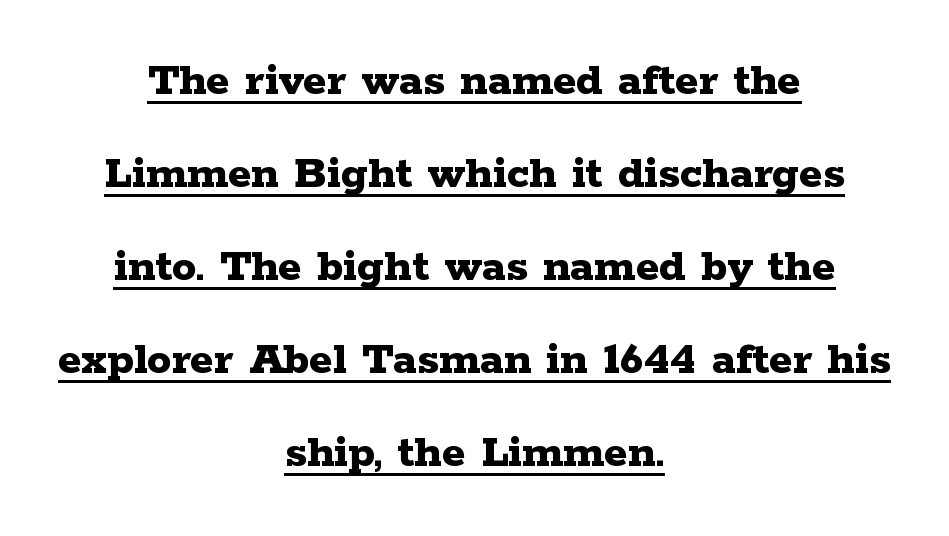
Beneath each row of characters lies a ruled line. To sum up the face: it has serifs. Proportional: the letters do not fall into vertical columns. This block would shrink considerably if given ordinary leading; it's expanded now. The type is set solid horizontally, with unmodified tracking. Typesetter's note: full bold, strokes at maximum text heaviness.
